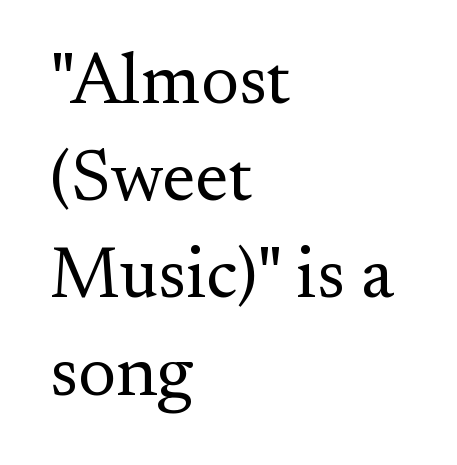
Q: Is the text bold? A: No.
Q: Is the text italic (slanted)? A: No, it is upright.
Q: Is the typeface a serif or a sans-serif typeface? A: Serif.
Q: Is the text underlined? A: No.
Q: How is the paragraph aligned? A: Left-aligned.
Q: Is the spacing between letters normal or unusually wide? A: Normal.
Q: Is the spacing between lines tight, normal or loose? A: Normal.
Q: Width (condensed, normal, or wide)? A: Normal.
Q: Stroke contrast? A: Medium.
Q: x-height? A: Small.
Q: Monospaced? A: No.
